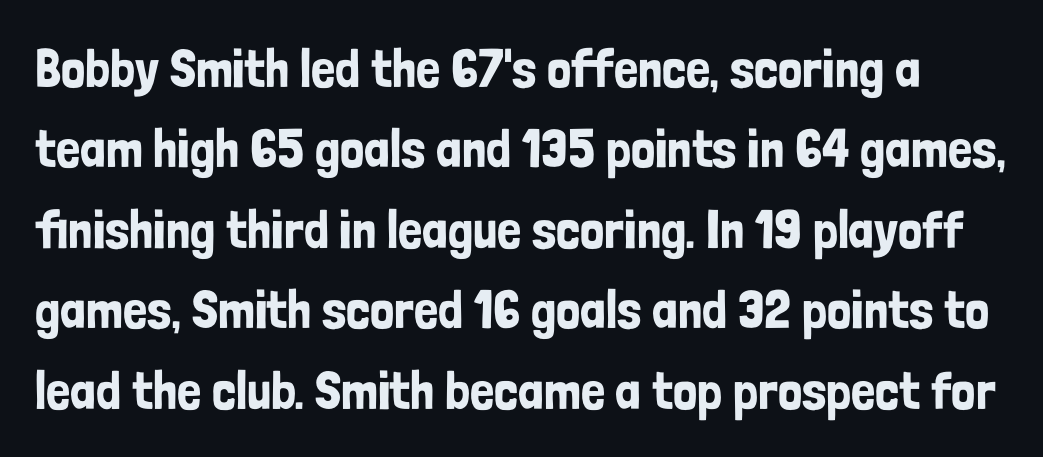
Q: Is the text italic (slanted)? A: No, it is upright.
Q: Is the typeface a serif or a sans-serif typeface? A: Sans-serif.
Q: Is the text underlined? A: No.
Q: Is the spacing between letters normal or unusually wide? A: Normal.
Q: Is the spacing between lines tight, normal or loose? A: Normal.
Q: Width (condensed, normal, or wide)? A: Condensed.
Q: Stroke contrast? A: Low.
Q: x-height? A: Medium.
Q: Monospaced? A: No.
